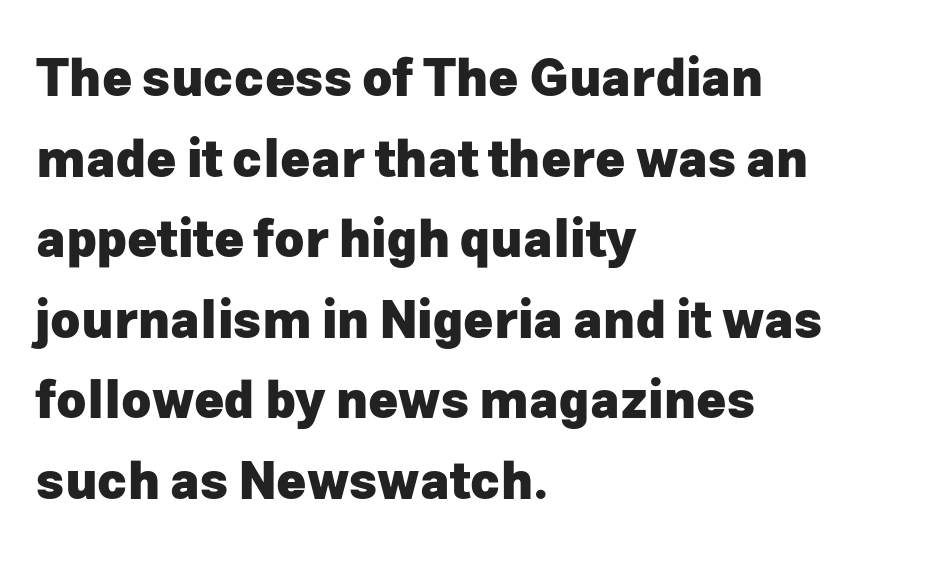
This is sans-serif lettering, the kind often seen on screens and signage. Honestly, the row spacing looks completely unremarkable. Note the varied advance widths — an 'i' is clearly narrower than an 'm'. A typesetter would call this zero additional tracking.
